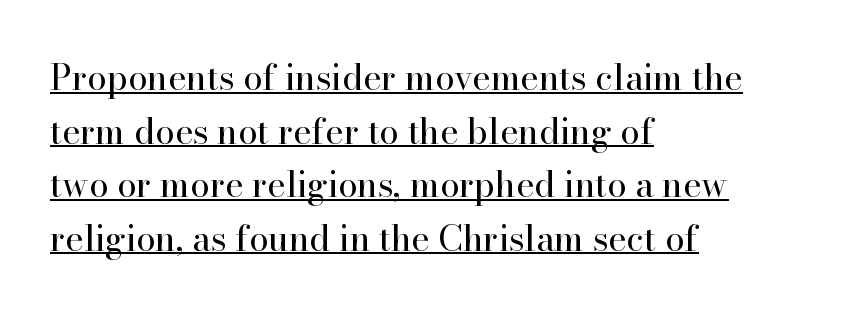
Q: Is the text bold? A: No.
Q: Is the text italic (slanted)? A: No, it is upright.
Q: Is the typeface a serif or a sans-serif typeface? A: Serif.
Q: Is the text underlined? A: Yes.
Q: How is the paragraph aligned? A: Left-aligned.
Q: Is the spacing between letters normal or unusually wide? A: Normal.
Q: Is the spacing between lines tight, normal or loose? A: Normal.
Q: Width (condensed, normal, or wide)? A: Normal.
Q: Stroke contrast? A: High.
Q: x-height? A: Small.
Q: Monospaced? A: No.
